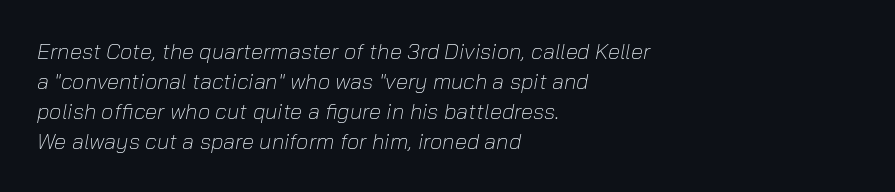
{"italic": "yes", "lean": "right", "slant_degrees": 10, "bold": "no", "underline": "no", "align": "left", "line_spacing": "normal", "line_spacing_ratio": 1.36, "letter_spacing": "normal", "letter_spacing_em": 0.0, "glyph_px": 22}
